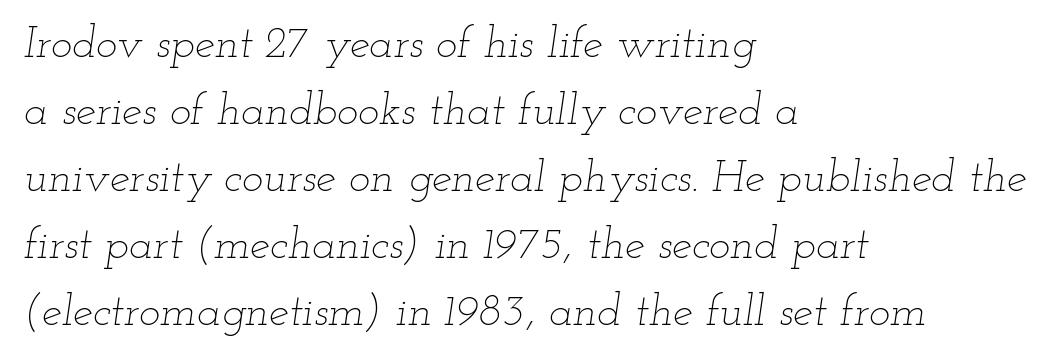
Q: Is the text bold? A: No.
Q: Is the text italic (slanted)? A: Yes, it leans right by about 12 degrees.
Q: Is the text underlined? A: No.
Q: How is the paragraph aligned? A: Left-aligned.
Q: Is the spacing between letters normal or unusually wide? A: Normal.
Q: Is the spacing between lines tight, normal or loose? A: Normal.
Q: Width (condensed, normal, or wide)? A: Wide.
Q: Stroke contrast? A: Low.
Q: x-height? A: Small.
Q: Monospaced? A: No.
